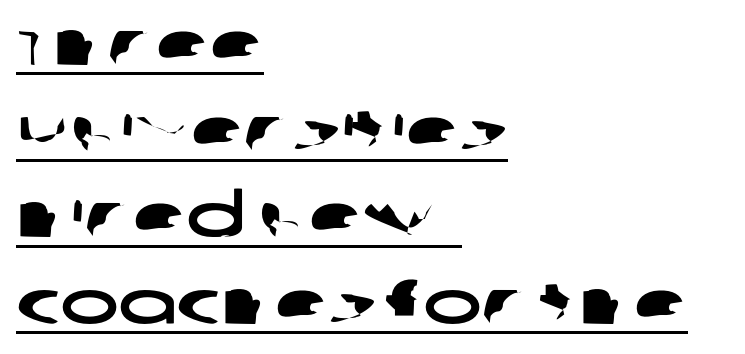
The image shows 62 px wide sans-serif type; set left-aligned, normal line spacing (1.39x), normal letter spacing, underlined; low stroke contrast and a large x-height.
